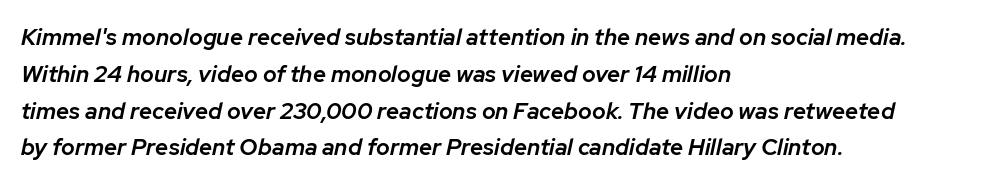
Q: Is the text bold? A: Semi-bold.
Q: Is the text italic (slanted)? A: Yes, it leans right by about 12 degrees.
Q: Is the text underlined? A: No.
Q: How is the paragraph aligned? A: Left-aligned.
Q: Is the spacing between letters normal or unusually wide? A: Normal.
Q: Is the spacing between lines tight, normal or loose? A: Normal.
